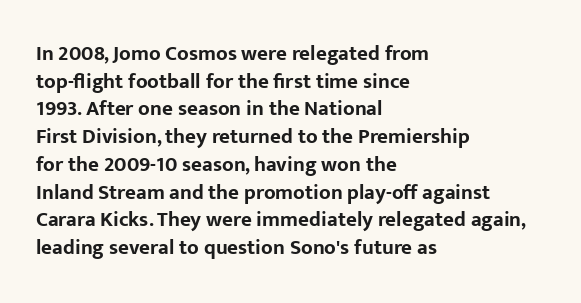
Q: Is the text bold? A: Yes.
Q: Is the text italic (slanted)? A: No, it is upright.
Q: Is the text underlined? A: No.
Q: How is the paragraph aligned? A: Left-aligned.
Q: Is the spacing between letters normal or unusually wide? A: Normal.
Q: Is the spacing between lines tight, normal or loose? A: Normal.
